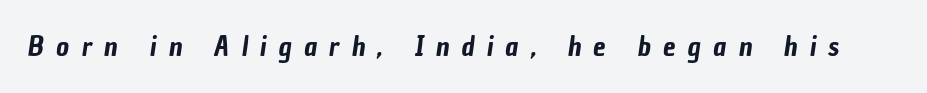
Think of a printed novel: that variable character pitch is what you see here. The rendering shows plain stroke endings on the letterforms — a sans-serif design. Plain, unruled lines of type. Compared with typical body copy, the letter spacing here is much looser.
